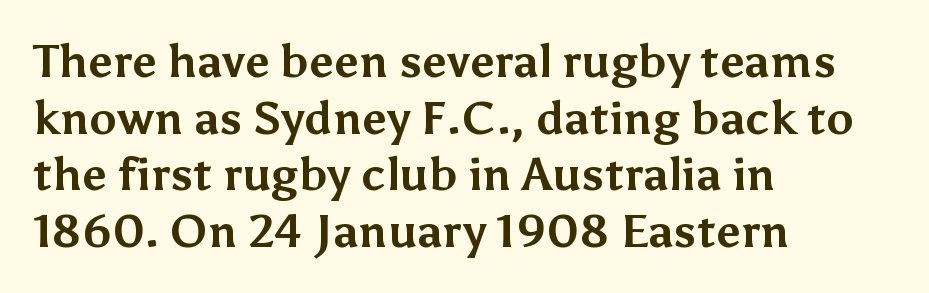
The image shows 46 px bold sans-serif type, upright; set left-aligned, line spacing 1.23x, normal letter spacing, not underlined; medium stroke contrast and a medium x-height.
